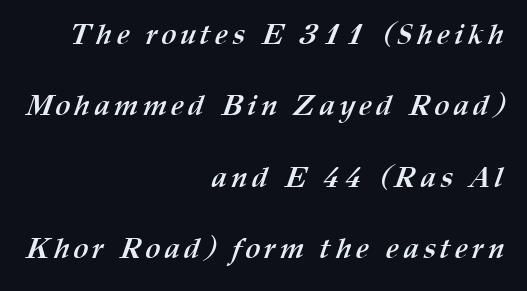
If you drew a ruler down the right edge, every line would touch it. Every letter is thick-stroked: bold, no question. Spacing verdict: proportional, widths tailored to each character. Honestly, there is no underline to notice here at all. Loosely led — the rows are spread out.
